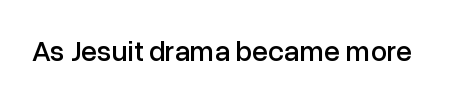
Q: Is the text italic (slanted)? A: No, it is upright.
Q: Is the typeface a serif or a sans-serif typeface? A: Sans-serif.
Q: Is the text underlined? A: No.
Q: Is the spacing between letters normal or unusually wide? A: Normal.
Q: Width (condensed, normal, or wide)? A: Normal.
Q: Stroke contrast? A: Low.
Q: x-height? A: Medium.
Q: Monospaced? A: No.
